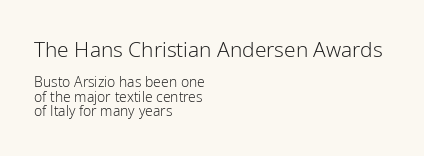
The image shows 21 px text type, upright; set left-aligned, tight line spacing (1.03x), normal letter spacing, not underlined; the first (top) block is 1.5x larger.
